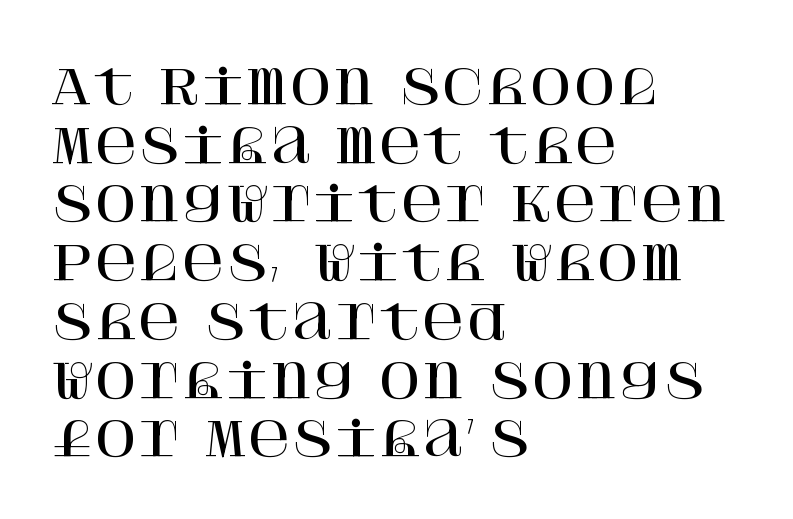
Default kerning and tracking; the words read as compact shapes. Serifs: yes, visible at the terminals of the letterforms. The space beneath each line is pristine and unruled. The rag falls on the right side of this text block. Ascenders rise straight up at ninety degrees. Successive baselines arrive at the customary interval.
